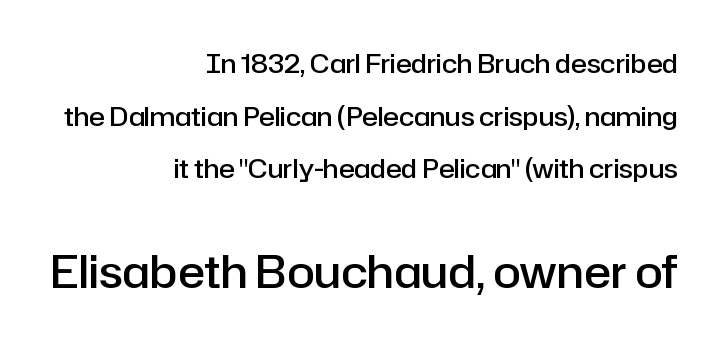
Q: Is the text bold? A: Semi-bold.
Q: Is the text italic (slanted)? A: No, it is upright.
Q: Is the typeface a serif or a sans-serif typeface? A: Sans-serif.
Q: Is the text underlined? A: No.
Q: How is the paragraph aligned? A: Right-aligned.
Q: Is the spacing between letters normal or unusually wide? A: Normal.
Q: Is the spacing between lines tight, normal or loose? A: Loose.
Q: Which block of text is set in a larger size, the first (top) or the second (bottom)? A: The second (bottom) one.
Q: Width (condensed, normal, or wide)? A: Normal.
Q: Stroke contrast? A: Low.
Q: x-height? A: Medium.
Q: Monospaced? A: No.
